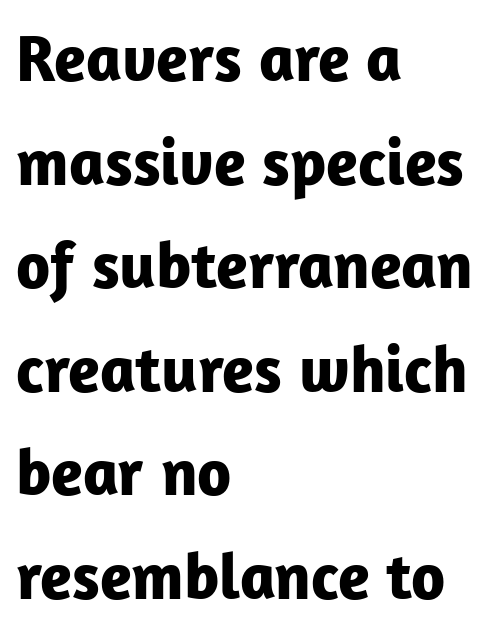
Q: Is the text bold? A: Yes.
Q: Is the text italic (slanted)? A: No, it is upright.
Q: Is the typeface a serif or a sans-serif typeface? A: Sans-serif.
Q: Is the text underlined? A: No.
Q: How is the paragraph aligned? A: Left-aligned.
Q: Is the spacing between letters normal or unusually wide? A: Normal.
Q: Is the spacing between lines tight, normal or loose? A: Normal.
Q: Width (condensed, normal, or wide)? A: Normal.
Q: Stroke contrast? A: Low.
Q: x-height? A: Medium.
Q: Monospaced? A: No.
